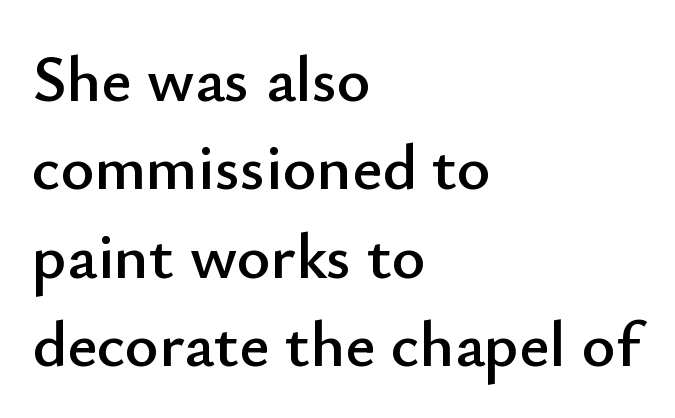
{"serif": "no", "italic": "no", "width": "normal", "stroke_contrast": "low", "x_height": "small", "monospaced": "no", "underline": "no", "align": "left", "line_spacing": "normal", "line_spacing_ratio": 1.36, "letter_spacing": "normal", "letter_spacing_em": 0.0, "glyph_px": 65}
